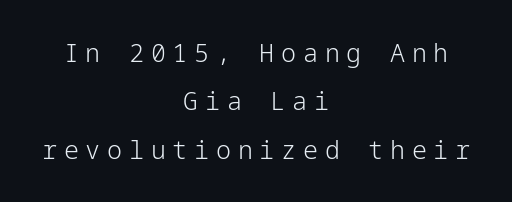
The lettering holds an erect, upright posture throughout. The typesetter chose a symmetrical, centered arrangement here. A great deal of white space separates one row of letters from the next. The letterforms stand isolated, each surrounded by extra space. Summary of weight: not heavy and not bold.
